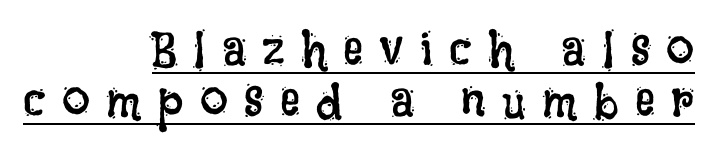
The lines are packed closely together with very little leading. The gaps between neighbouring characters are conspicuously large. Caption: multi-line text, flush right, ragged left. You can see a thin bar hugging the bottom of the glyphs.
